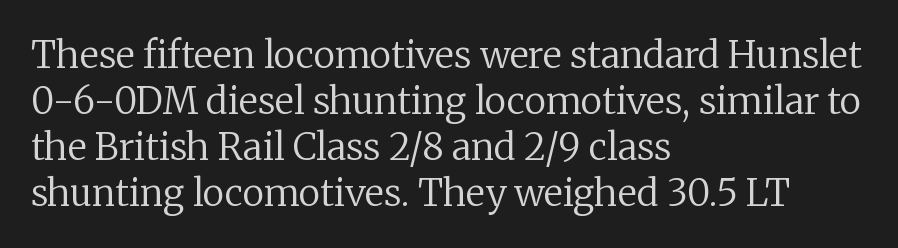
{"serif": "yes", "italic": "no", "bold": "no", "weight": "regular", "width": "normal", "stroke_contrast": "low", "x_height": "medium", "monospaced": "no", "underline": "no", "align": "left", "line_spacing_ratio": 1.24, "letter_spacing": "normal", "letter_spacing_em": 0.0, "glyph_px": 37}
